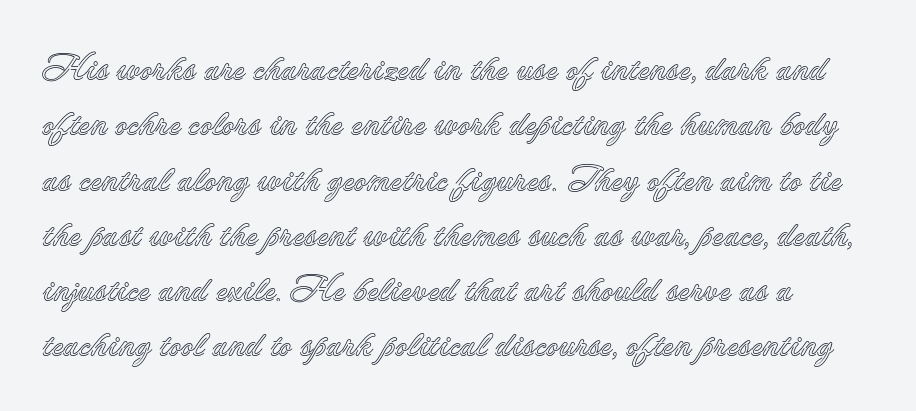
{"width": "normal", "x_height": "small", "monospaced": "no", "underline": "no", "line_spacing": "normal", "line_spacing_ratio": 1.58, "letter_spacing": "normal", "letter_spacing_em": 0.0, "glyph_px": 35}
